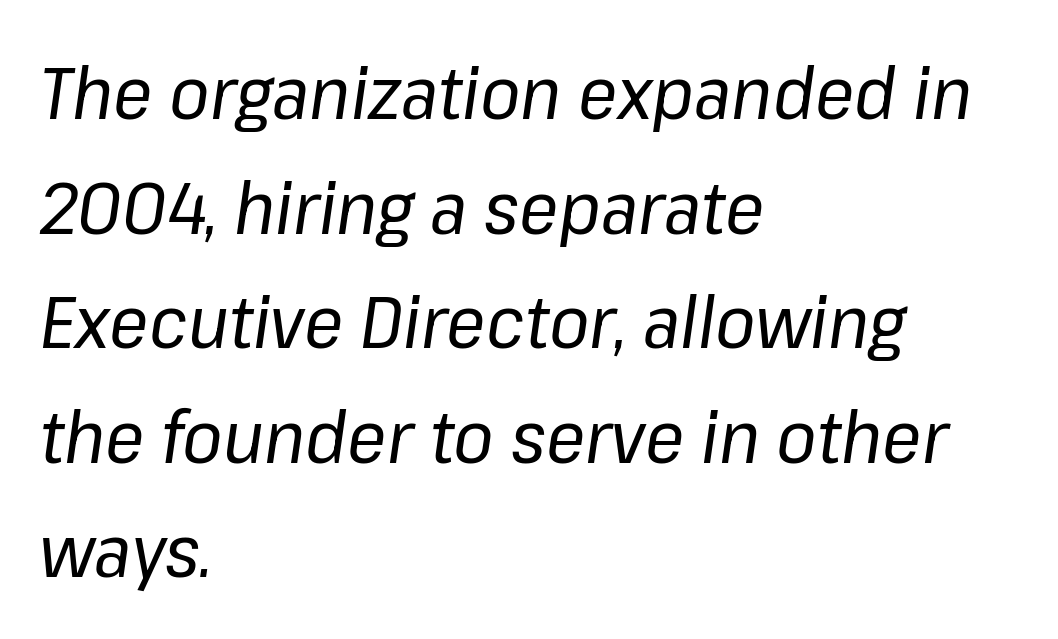
{"italic": "yes", "lean": "right", "slant_degrees": 8, "bold": "no", "weight": "regular", "width": "normal", "stroke_contrast": "low", "x_height": "medium", "monospaced": "no", "underline": "no", "align": "left", "line_spacing": "normal", "line_spacing_ratio": 1.57, "letter_spacing": "normal", "letter_spacing_em": 0.0, "glyph_px": 73}
